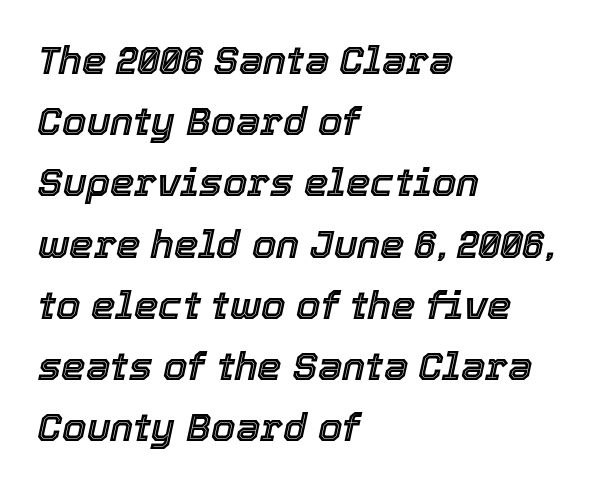
{"italic": "yes", "lean": "right", "slant_degrees": 12, "width": "normal", "x_height": "medium", "monospaced": "no", "underline": "no", "align": "left", "line_spacing": "normal", "line_spacing_ratio": 1.57, "letter_spacing": "normal", "letter_spacing_em": 0.0, "glyph_px": 39}
